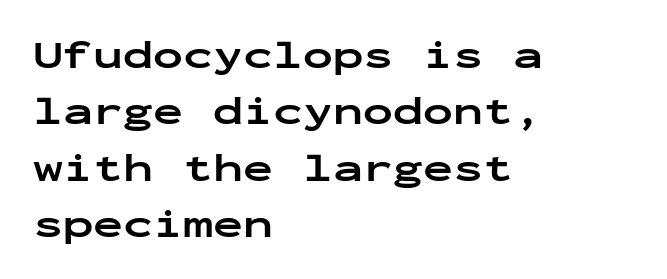
Q: Is the text bold? A: Yes.
Q: Is the text italic (slanted)? A: No, it is upright.
Q: Is the typeface a serif or a sans-serif typeface? A: Sans-serif.
Q: Is the text underlined? A: No.
Q: How is the paragraph aligned? A: Left-aligned.
Q: Is the spacing between letters normal or unusually wide? A: Normal.
Q: Is the spacing between lines tight, normal or loose? A: Normal.
Q: Width (condensed, normal, or wide)? A: Wide.
Q: Stroke contrast? A: Low.
Q: x-height? A: Medium.
Q: Monospaced? A: Yes.
